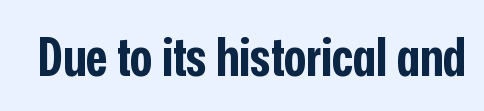
Q: Is the text bold? A: Yes.
Q: Is the text italic (slanted)? A: No, it is upright.
Q: Is the typeface a serif or a sans-serif typeface? A: Sans-serif.
Q: Is the text underlined? A: No.
Q: Is the spacing between letters normal or unusually wide? A: Normal.
Q: Width (condensed, normal, or wide)? A: Condensed.
Q: Stroke contrast? A: Low.
Q: x-height? A: Medium.
Q: Monospaced? A: No.
